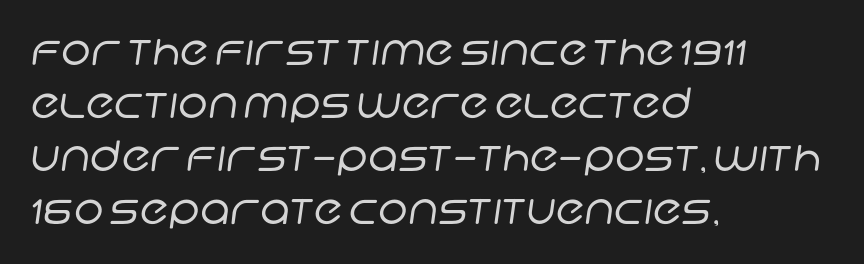
Q: Is the text bold? A: No.
Q: Is the typeface a serif or a sans-serif typeface? A: Sans-serif.
Q: Is the text underlined? A: No.
Q: How is the paragraph aligned? A: Left-aligned.
Q: Is the spacing between letters normal or unusually wide? A: Normal.
Q: Is the spacing between lines tight, normal or loose? A: Normal.
Q: Width (condensed, normal, or wide)? A: Normal.
Q: Stroke contrast? A: Low.
Q: x-height? A: Large.
Q: Monospaced? A: No.
